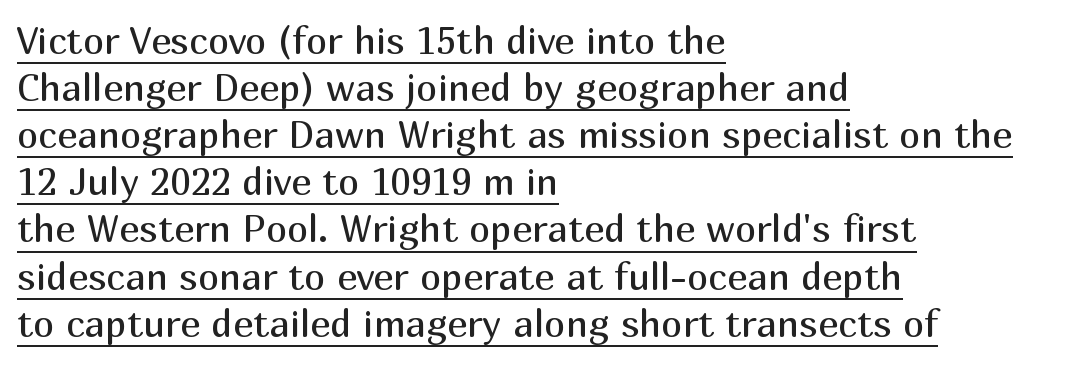
{"serif": "no", "italic": "no", "bold": "no", "weight": "regular", "width": "normal", "stroke_contrast": "medium", "x_height": "medium", "monospaced": "no", "underline": "yes", "align": "left", "line_spacing_ratio": 1.24, "letter_spacing": "normal", "letter_spacing_em": 0.0, "glyph_px": 38}
